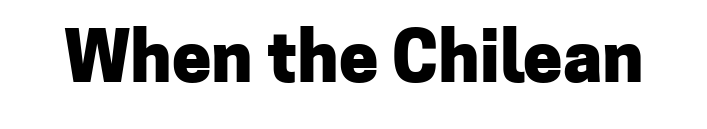
{"serif": "no", "italic": "no", "bold": "yes", "weight": "heavy", "width": "normal", "stroke_contrast": "low", "x_height": "medium", "monospaced": "no", "underline": "no", "letter_spacing": "normal", "letter_spacing_em": 0.0, "glyph_px": 70}
